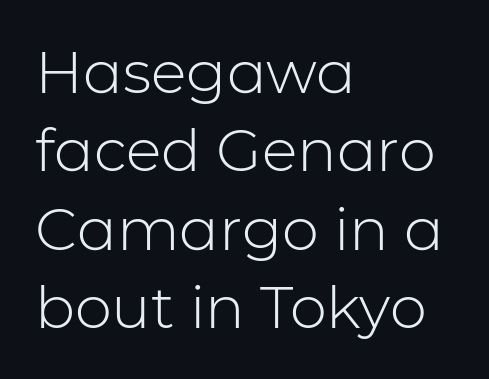
{"serif": "no", "italic": "no", "bold": "no", "weight": "light", "width": "normal", "stroke_contrast": "low", "x_height": "medium", "monospaced": "no", "underline": "no", "align": "left", "line_spacing": "normal", "line_spacing_ratio": 1.33, "letter_spacing": "normal", "letter_spacing_em": 0.0, "glyph_px": 59}
